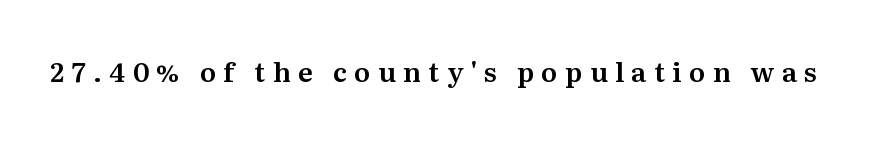
Words appear elongated and porous because spacing is wide. Italic: no, the glyphs are upright roman. Check the space under the baseline: it is left empty.
